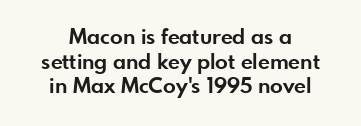
Set as a true bold cut, around the 700 mark. This sample uses plain, unmodified letter spacing. This rendering features lettering with no underline. Is there any slant? The stems are plumb.
